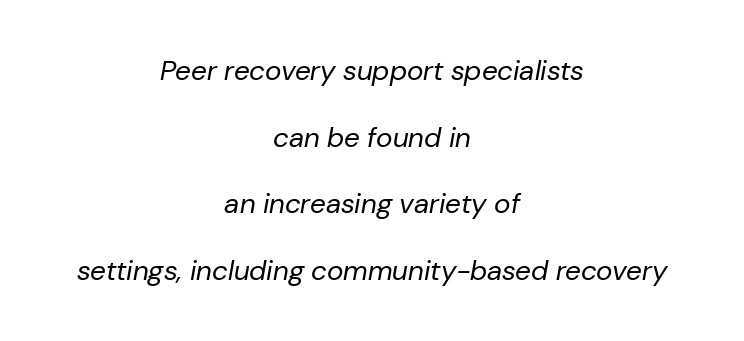
The image shows 28 px regular-weight type, italic (leaning right); set centered, loose line spacing (2.38x), normal letter spacing, not underlined; low stroke contrast and a medium x-height.
